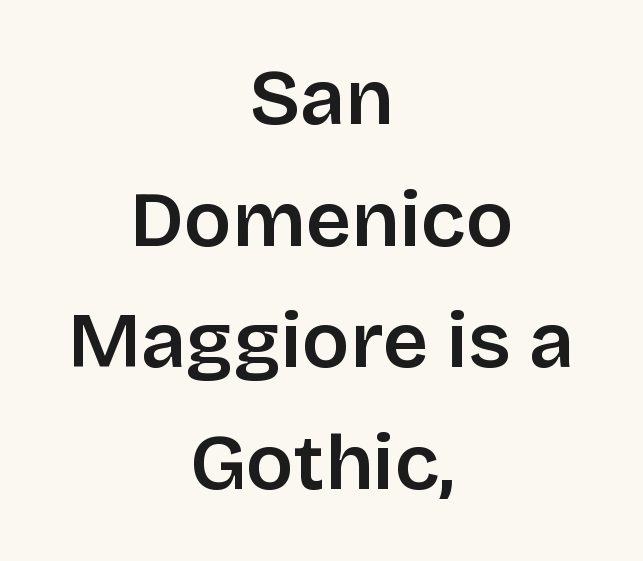
The image shows 79 px semibold sans-serif type, upright; set centered, normal line spacing (1.54x), normal letter spacing, not underlined; low stroke contrast and a large x-height.
